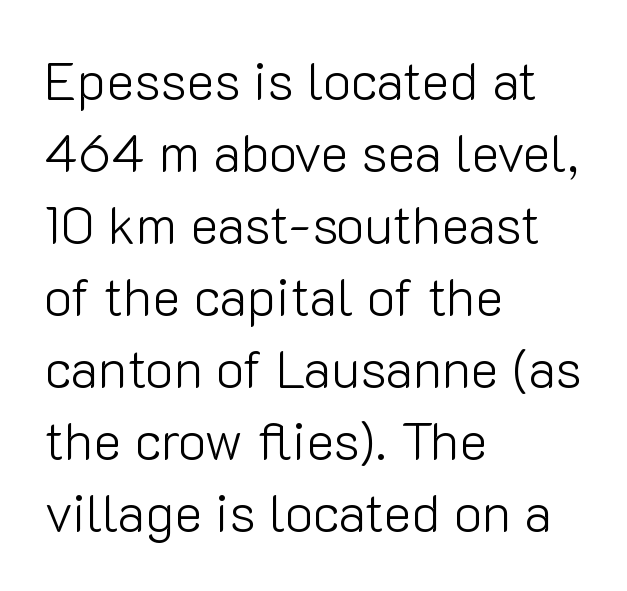
Reading down the block, your eye returns to a fixed left position each line. Anything drawn beneath the words? Only blank space. The characters display no serif detailing; their extremities are plain. The type sits square on the baseline with zero lean. Think of a printed novel: that variable character pitch is what you see here. You could call the tracking neutral — neither tight nor loose.
